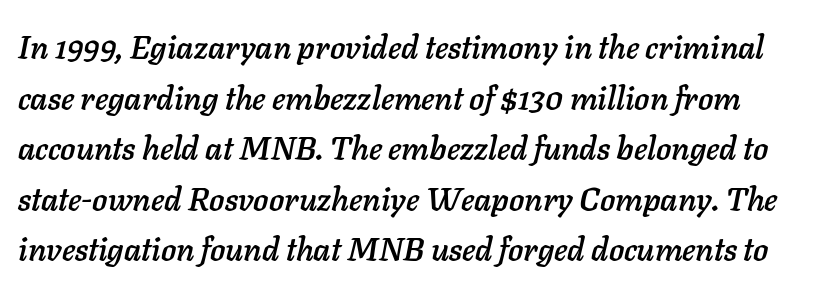
The image shows 32 px text type, italic (leaning right); set normal line spacing (1.58x), normal letter spacing, not underlined; low stroke contrast and a medium x-height.
